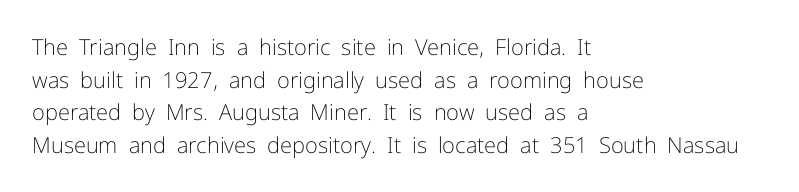
Rows of type keep a routine distance in the vertical direction. The space beneath each line is pristine and unruled. Which margin do the lines hug? The left one — the right edge is uneven. The letterforms sit shoulder to shoulder at normal distance.
